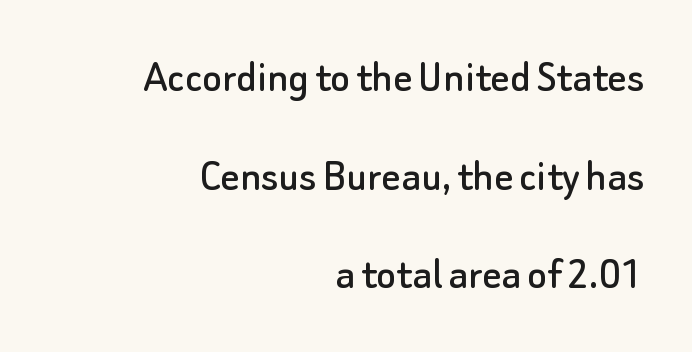
The image shows 47 px sans-serif type, upright; set right-aligned, loose line spacing (2.1x), normal letter spacing, not underlined; low stroke contrast and a small x-height.
